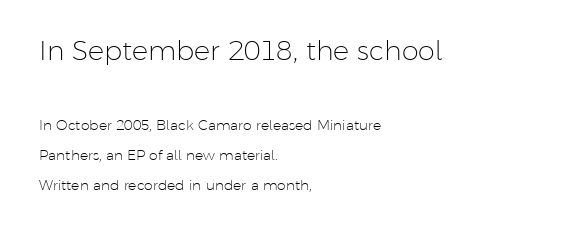
{"italic": "no", "bold": "no", "underline": "no", "align": "left", "line_spacing": "loose", "line_spacing_ratio": 2.16, "letter_spacing": "normal", "letter_spacing_em": 0.0, "larger_block": "first", "size_ratio": 1.93, "glyph_px": 27}
